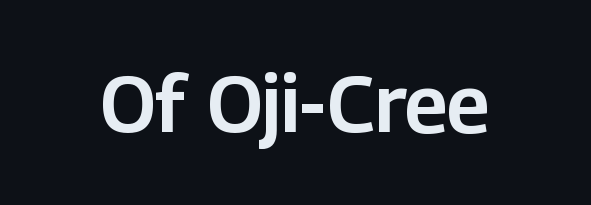
Q: Is the text italic (slanted)? A: No, it is upright.
Q: Is the typeface a serif or a sans-serif typeface? A: Sans-serif.
Q: Is the text underlined? A: No.
Q: Is the spacing between letters normal or unusually wide? A: Normal.
Q: Width (condensed, normal, or wide)? A: Normal.
Q: Stroke contrast? A: Low.
Q: x-height? A: Medium.
Q: Monospaced? A: No.
